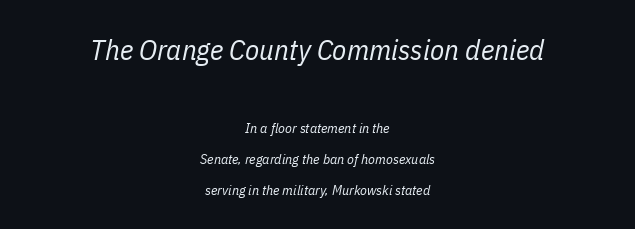
{"italic": "yes", "lean": "right", "slant_degrees": 11, "bold": "no", "weight": "regular", "width": "condensed", "stroke_contrast": "low", "x_height": "medium", "monospaced": "no", "underline": "no", "align": "center", "line_spacing": "loose", "line_spacing_ratio": 2.22, "letter_spacing": "normal", "letter_spacing_em": 0.0, "larger_block": "first", "size_ratio": 2.07, "glyph_px": 29}
